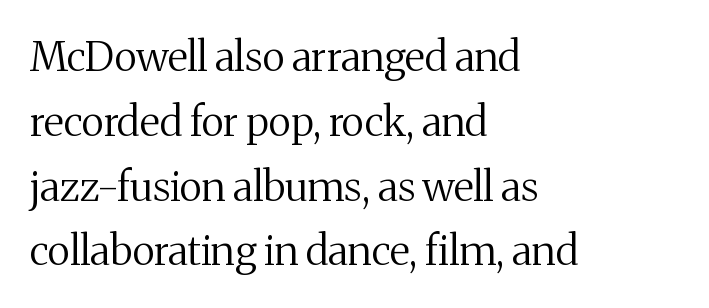
All the whitespace from short lines collects on the right. Think of a printed novel: that variable character pitch is what you see here. Counters stay open thanks to moderate or lighter strokes. Letters rest on an invisible, unmarked baseline.
